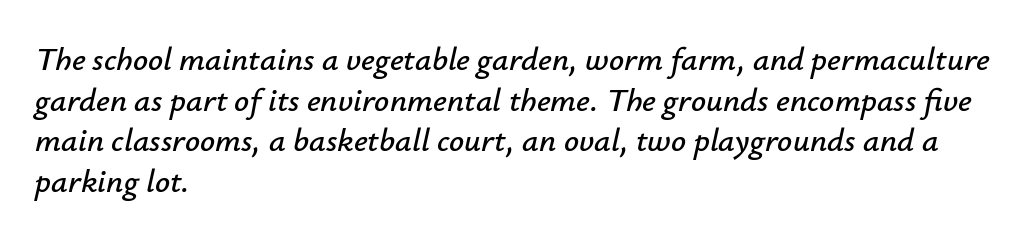
Q: Is the text italic (slanted)? A: Yes, it leans right by about 12 degrees.
Q: Is the text underlined? A: No.
Q: How is the paragraph aligned? A: Left-aligned.
Q: Is the spacing between letters normal or unusually wide? A: Normal.
Q: Width (condensed, normal, or wide)? A: Normal.
Q: Stroke contrast? A: Low.
Q: x-height? A: Small.
Q: Monospaced? A: No.
